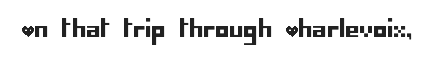
Each word holds together tightly as a unit, with standard inter-letter gaps. Posture: upright roman. The specimen omits any rule beneath the text block's lines.
